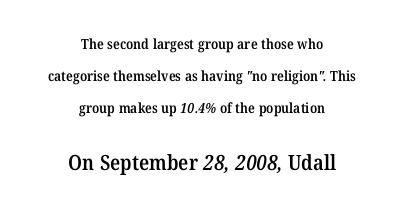
The letters sit at their default tracking, neither squeezed nor spread. Look at the stroke-to-counter ratio: somewhat heavy, a semibold. Check under the words: just untouched page. Caption: multi-line text, centered on the measure. The leading is generous, giving the passage an open texture.
